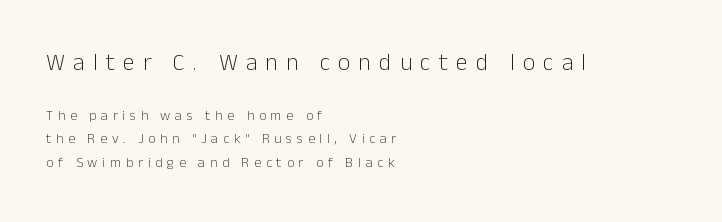
Q: Is the text bold? A: No.
Q: Is the text italic (slanted)? A: No, it is upright.
Q: Is the text underlined? A: No.
Q: How is the paragraph aligned? A: Left-aligned.
Q: Is the spacing between letters normal or unusually wide? A: Unusually wide.
Q: Is the spacing between lines tight, normal or loose? A: Normal.
Q: Which block of text is set in a larger size, the first (top) or the second (bottom)? A: The first (top) one.
